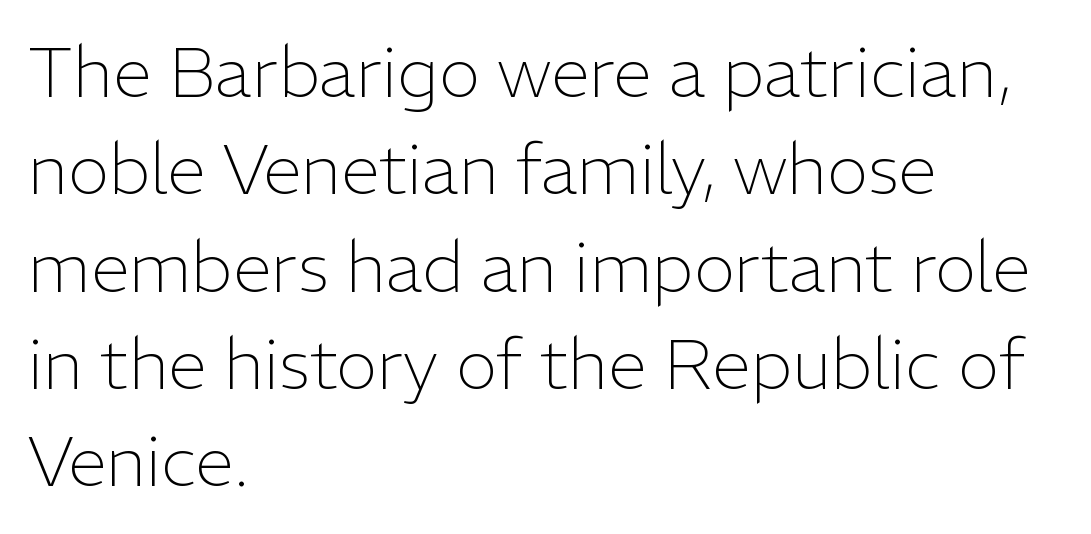
{"serif": "no", "italic": "no", "bold": "no", "weight": "light", "width": "normal", "stroke_contrast": "low", "x_height": "medium", "monospaced": "no", "underline": "no", "align": "left", "line_spacing": "normal", "line_spacing_ratio": 1.39, "letter_spacing": "normal", "letter_spacing_em": 0.0, "glyph_px": 70}
